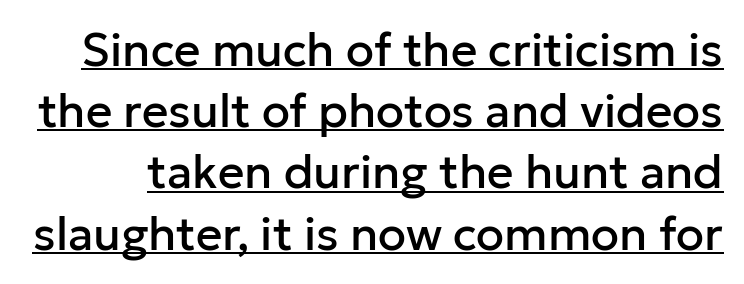
Q: Is the text italic (slanted)? A: No, it is upright.
Q: Is the typeface a serif or a sans-serif typeface? A: Sans-serif.
Q: Is the text underlined? A: Yes.
Q: Is the spacing between letters normal or unusually wide? A: Normal.
Q: Is the spacing between lines tight, normal or loose? A: Normal.
Q: Width (condensed, normal, or wide)? A: Normal.
Q: Stroke contrast? A: Low.
Q: x-height? A: Medium.
Q: Monospaced? A: No.
